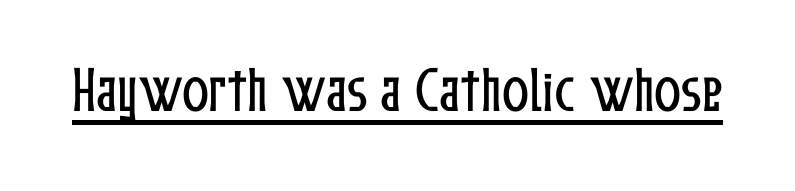
Here the designer chose a conventional face with non-uniform glyph widths. The lettering holds an erect, upright posture throughout. This sample uses plain, unmodified letter spacing. Beneath each row of characters lies a ruled line.
